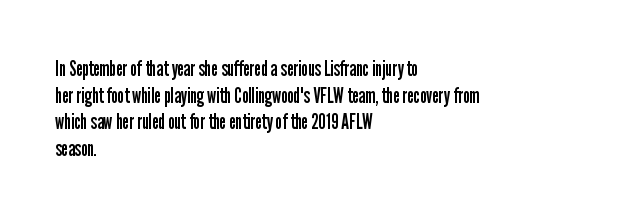
Q: Is the text bold? A: No.
Q: Is the text italic (slanted)? A: No, it is upright.
Q: Is the text underlined? A: No.
Q: How is the paragraph aligned? A: Left-aligned.
Q: Is the spacing between letters normal or unusually wide? A: Normal.
Q: Is the spacing between lines tight, normal or loose? A: Normal.
